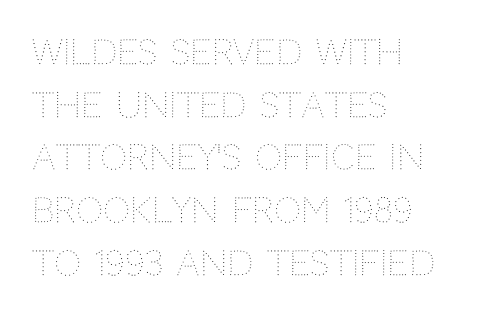
Q: Is the text bold? A: No.
Q: Is the text italic (slanted)? A: No, it is upright.
Q: Is the text underlined? A: No.
Q: How is the paragraph aligned? A: Left-aligned.
Q: Is the spacing between letters normal or unusually wide? A: Normal.
Q: Is the spacing between lines tight, normal or loose? A: Normal.
Q: Width (condensed, normal, or wide)? A: Normal.
Q: Stroke contrast? A: Medium.
Q: x-height? A: Large.
Q: Monospaced? A: No.
